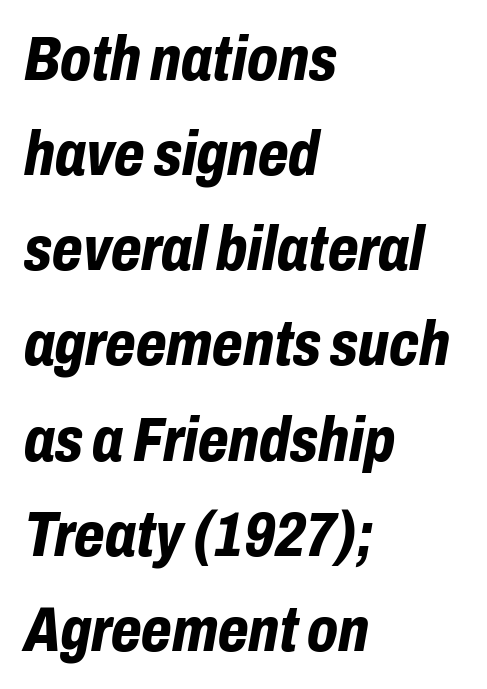
Compared with typical paragraphs, the rows here are spaced about the same. Glance below the letters and you will spot only blank space. Proportional: the letters do not fall into vertical columns. The text carries the slant typical of an italic or oblique font.
